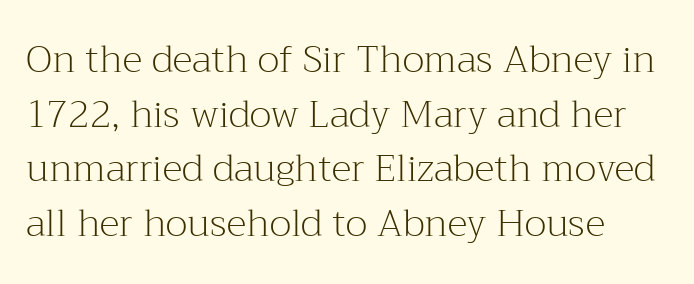
The glyphs in this specimen are seriffed. You could call the tracking neutral — neither tight nor loose. Do the letters lean? They stand straight. Leading matches the norm, producing a regular column.
